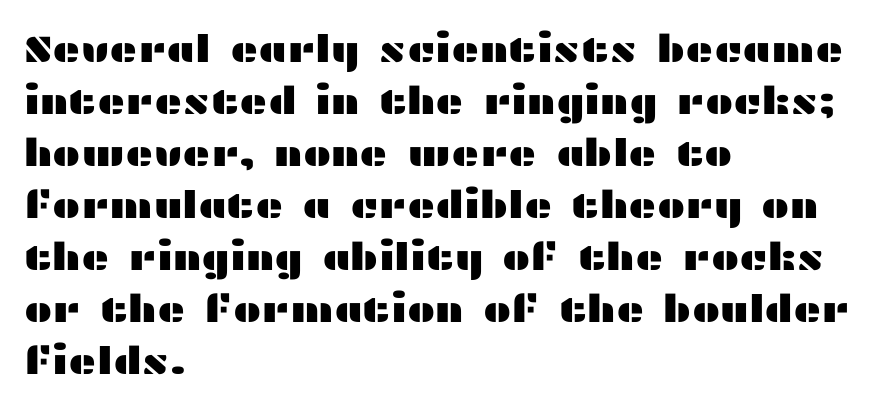
{"serif": "no", "italic": "no", "width": "wide", "stroke_contrast": "medium", "x_height": "medium", "monospaced": "no", "underline": "no", "align": "left", "line_spacing": "normal", "line_spacing_ratio": 1.37, "letter_spacing": "normal", "letter_spacing_em": 0.0, "glyph_px": 38}
